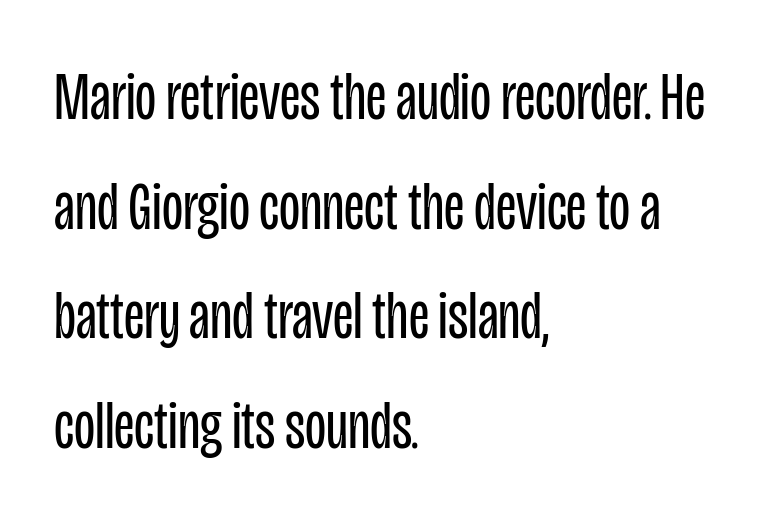
{"serif": "no", "italic": "no", "bold": "no", "weight": "regular", "width": "condensed", "stroke_contrast": "low", "x_height": "large", "monospaced": "no", "underline": "no", "align": "left", "line_spacing": "normal", "line_spacing_ratio": 1.59, "letter_spacing": "normal", "letter_spacing_em": 0.0, "glyph_px": 69}
